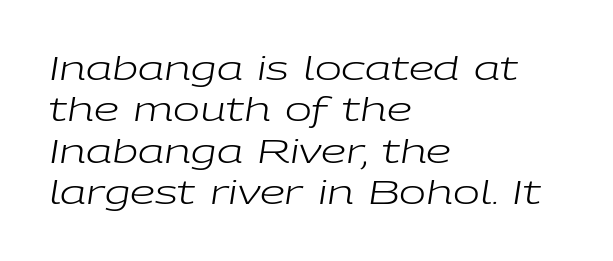
Q: Is the text bold? A: No.
Q: Is the text italic (slanted)? A: Yes, it leans right by about 9 degrees.
Q: Is the text underlined? A: No.
Q: How is the paragraph aligned? A: Left-aligned.
Q: Is the spacing between letters normal or unusually wide? A: Normal.
Q: Is the spacing between lines tight, normal or loose? A: Normal.
Q: Width (condensed, normal, or wide)? A: Wide.
Q: Stroke contrast? A: Low.
Q: x-height? A: Medium.
Q: Monospaced? A: No.
